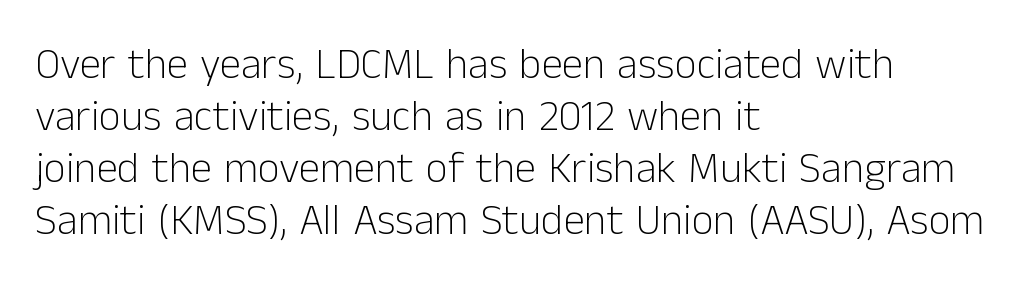
{"serif": "no", "italic": "no", "bold": "no", "weight": "light", "width": "normal", "stroke_contrast": "low", "x_height": "medium", "monospaced": "no", "underline": "no", "align": "left", "line_spacing_ratio": 1.21, "letter_spacing": "normal", "letter_spacing_em": 0.0, "glyph_px": 43}
